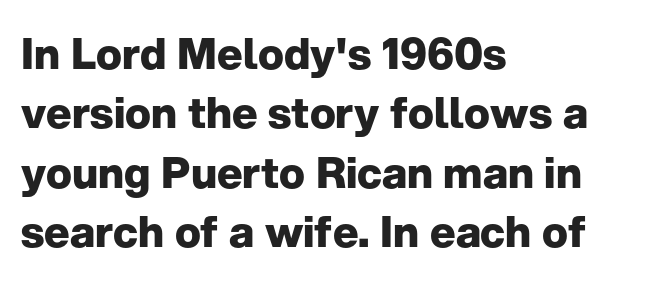
Q: Is the text bold? A: Yes.
Q: Is the text italic (slanted)? A: No, it is upright.
Q: Is the typeface a serif or a sans-serif typeface? A: Sans-serif.
Q: Is the text underlined? A: No.
Q: How is the paragraph aligned? A: Left-aligned.
Q: Is the spacing between letters normal or unusually wide? A: Normal.
Q: Is the spacing between lines tight, normal or loose? A: Normal.
Q: Width (condensed, normal, or wide)? A: Normal.
Q: Stroke contrast? A: Low.
Q: x-height? A: Medium.
Q: Monospaced? A: No.
